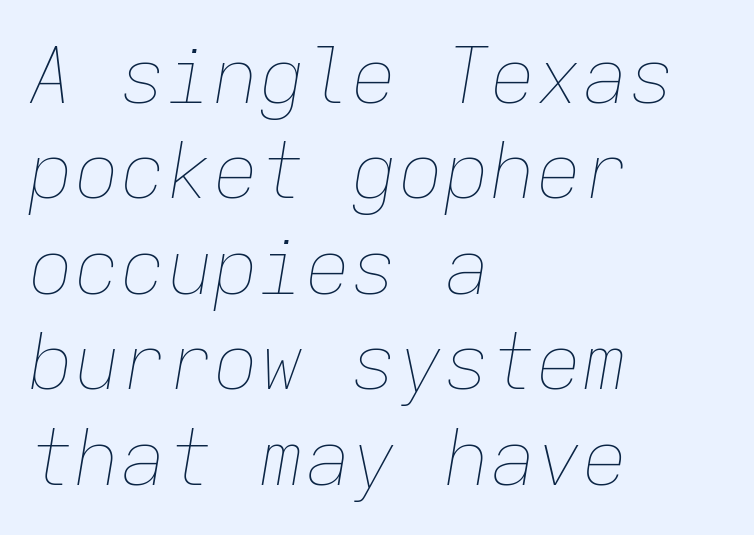
The passage shown is typed in a monospace face where columns stay perfectly aligned. The text block is weighted toward the left margin, trailing off unevenly rightward. Is the type slanted? Yes — the strokes lean at a clear angle. Nothing heavy about these letters — not bold at all. Inter-character spacing is left at the font's built-in metrics.
